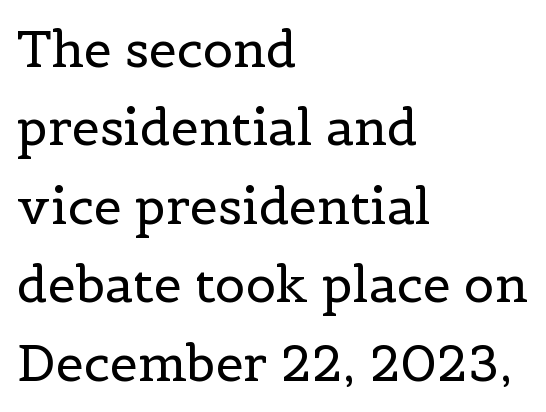
Q: Is the text bold? A: No.
Q: Is the text italic (slanted)? A: No, it is upright.
Q: Is the typeface a serif or a sans-serif typeface? A: Serif.
Q: Is the text underlined? A: No.
Q: How is the paragraph aligned? A: Left-aligned.
Q: Is the spacing between letters normal or unusually wide? A: Normal.
Q: Is the spacing between lines tight, normal or loose? A: Normal.
Q: Width (condensed, normal, or wide)? A: Normal.
Q: x-height? A: Medium.
Q: Monospaced? A: No.
